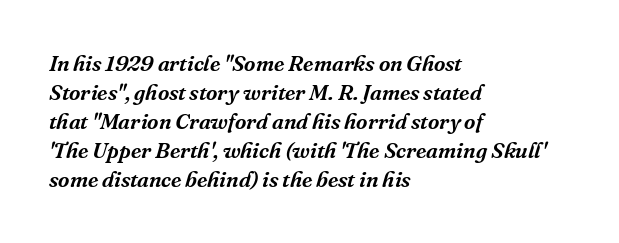
{"italic": "yes", "lean": "right", "slant_degrees": 16, "underline": "no", "align": "left", "line_spacing": "normal", "line_spacing_ratio": 1.32, "letter_spacing": "normal", "letter_spacing_em": 0.0, "glyph_px": 22}
